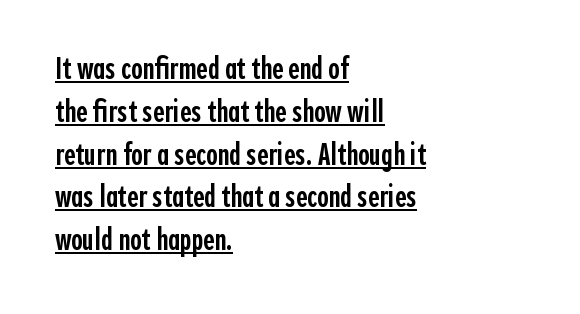
Q: Is the text bold? A: Semi-bold.
Q: Is the text italic (slanted)? A: No, it is upright.
Q: Is the typeface a serif or a sans-serif typeface? A: Sans-serif.
Q: Is the text underlined? A: Yes.
Q: How is the paragraph aligned? A: Left-aligned.
Q: Is the spacing between letters normal or unusually wide? A: Normal.
Q: Is the spacing between lines tight, normal or loose? A: Normal.
Q: Width (condensed, normal, or wide)? A: Condensed.
Q: x-height? A: Medium.
Q: Monospaced? A: No.
